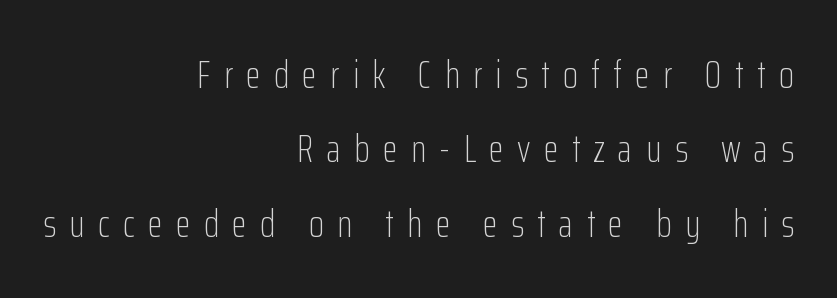
{"serif": "no", "italic": "no", "bold": "no", "weight": "light", "width": "condensed", "stroke_contrast": "low", "x_height": "medium", "monospaced": "no", "underline": "no", "align": "right", "line_spacing": "loose", "line_spacing_ratio": 1.91, "letter_spacing": "wide", "letter_spacing_em": 0.34, "glyph_px": 39}
